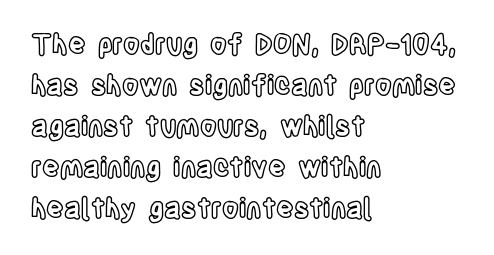
{"italic": "no", "underline": "no", "align": "left", "line_spacing": "normal", "line_spacing_ratio": 1.52, "letter_spacing": "normal", "letter_spacing_em": 0.0, "glyph_px": 27}
